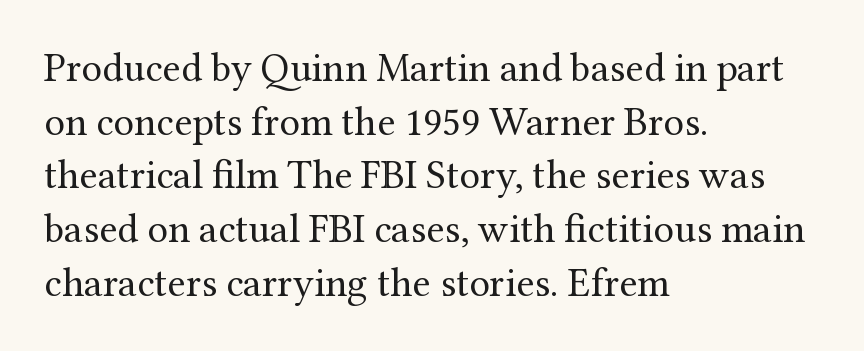
Q: Is the text bold? A: No.
Q: Is the text italic (slanted)? A: No, it is upright.
Q: Is the typeface a serif or a sans-serif typeface? A: Serif.
Q: Is the text underlined? A: No.
Q: How is the paragraph aligned? A: Left-aligned.
Q: Is the spacing between letters normal or unusually wide? A: Normal.
Q: Is the spacing between lines tight, normal or loose? A: Normal.
Q: Width (condensed, normal, or wide)? A: Normal.
Q: Stroke contrast? A: Medium.
Q: x-height? A: Medium.
Q: Monospaced? A: No.
